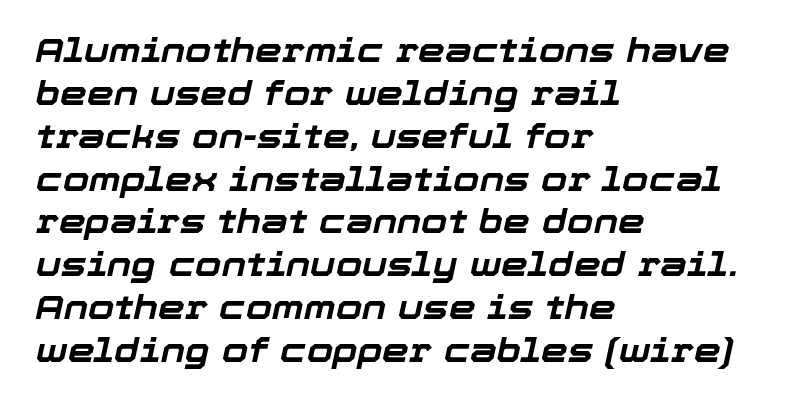
The image shows 34 px bold type, italic (leaning right); set left-aligned, normal line spacing (1.26x), normal letter spacing, not underlined; low stroke contrast and a medium x-height.
